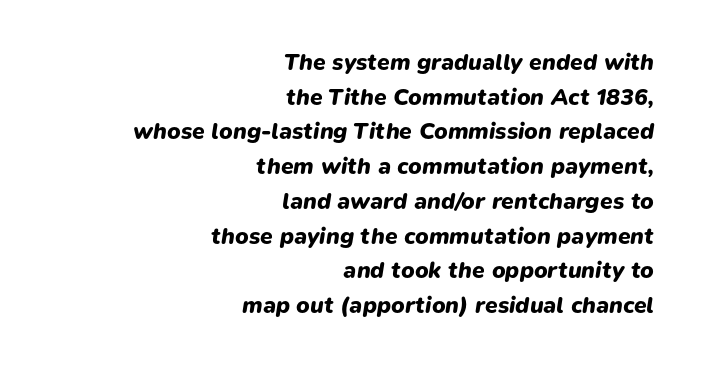
The image shows 23 px bold type, italic (leaning right); set right-aligned, normal line spacing (1.51x), normal letter spacing, not underlined.
